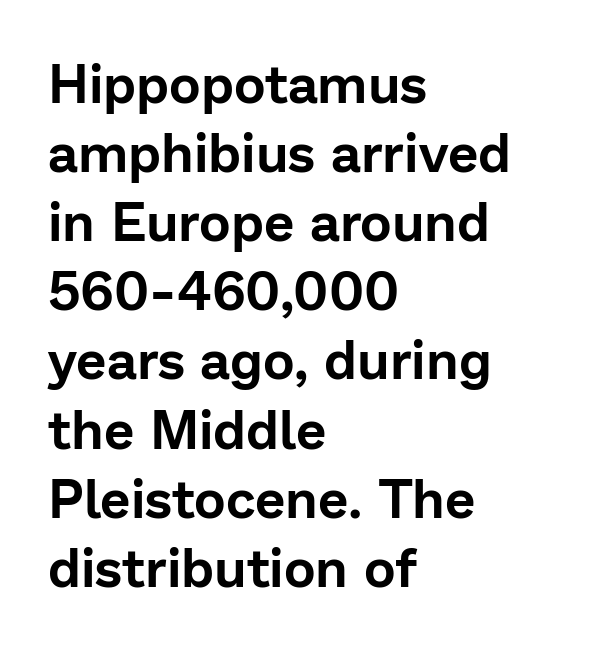
One-word summary of the alignment: left. Do the characters align in a grid? No, the font is proportional. Honestly, the row spacing looks completely unremarkable. This rendering employs a face without finishing strokes, i.e., a sans-serif. Check the space under the baseline: it is left empty. The specimen reads as upright at a glance.
